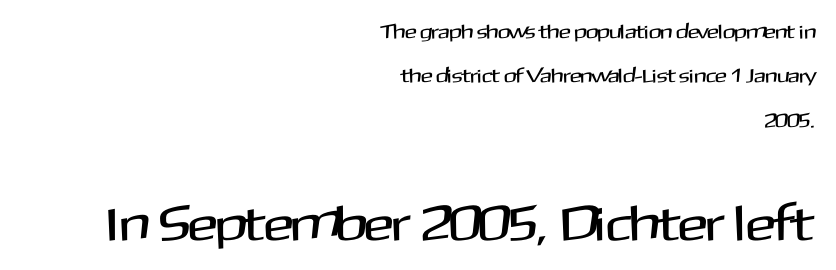
Small over large — that's the arrangement of the two blocks here. Quick note: underline off. Spacing verdict: proportional, widths tailored to each character. This sample uses a sans-serif face.
